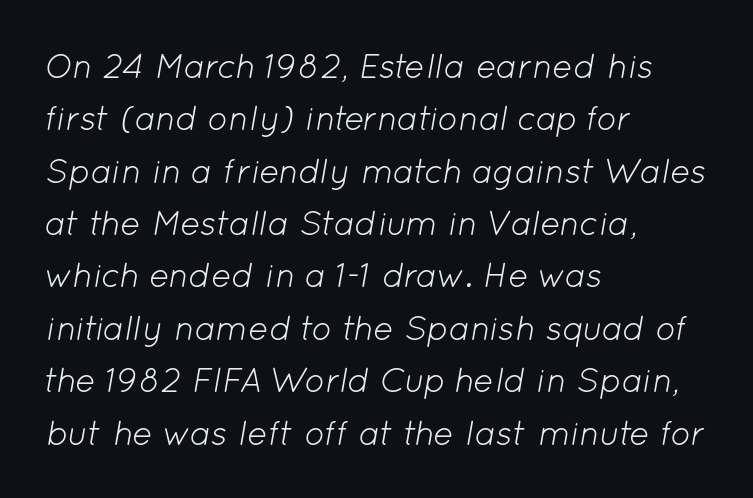
Q: Is the text bold? A: No.
Q: Is the text italic (slanted)? A: Yes, it leans right by about 12 degrees.
Q: Is the text underlined? A: No.
Q: How is the paragraph aligned? A: Left-aligned.
Q: Is the spacing between letters normal or unusually wide? A: Normal.
Q: Is the spacing between lines tight, normal or loose? A: Normal.
Q: Width (condensed, normal, or wide)? A: Normal.
Q: Stroke contrast? A: Low.
Q: x-height? A: Medium.
Q: Monospaced? A: No.
